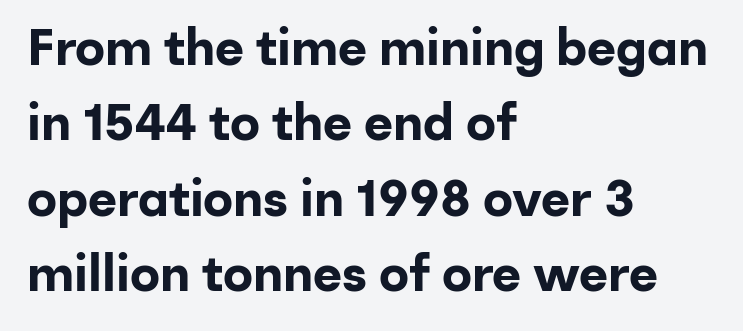
Q: Is the text bold? A: Yes.
Q: Is the text italic (slanted)? A: No, it is upright.
Q: Is the typeface a serif or a sans-serif typeface? A: Sans-serif.
Q: Is the text underlined? A: No.
Q: How is the paragraph aligned? A: Left-aligned.
Q: Is the spacing between letters normal or unusually wide? A: Normal.
Q: Is the spacing between lines tight, normal or loose? A: Normal.
Q: Width (condensed, normal, or wide)? A: Normal.
Q: Stroke contrast? A: Low.
Q: x-height? A: Medium.
Q: Monospaced? A: No.
